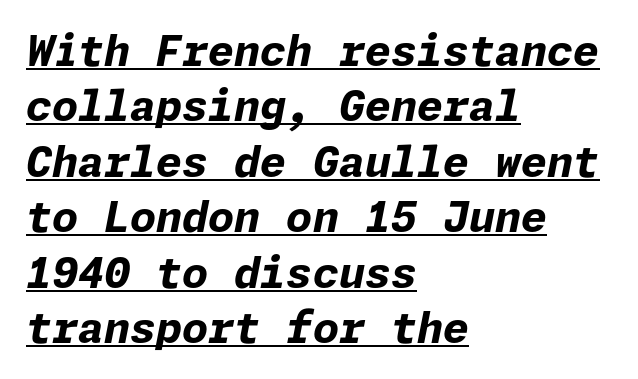
Q: Is the text bold? A: Yes.
Q: Is the text italic (slanted)? A: Yes, it leans right by about 11 degrees.
Q: Is the text underlined? A: Yes.
Q: How is the paragraph aligned? A: Left-aligned.
Q: Is the spacing between letters normal or unusually wide? A: Normal.
Q: Is the spacing between lines tight, normal or loose? A: Normal.
Q: Width (condensed, normal, or wide)? A: Normal.
Q: Stroke contrast? A: Low.
Q: x-height? A: Medium.
